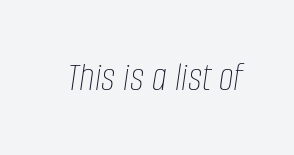
Q: Is the text bold? A: No.
Q: Is the text italic (slanted)? A: Yes, it leans right by about 8 degrees.
Q: Is the text underlined? A: No.
Q: Is the spacing between letters normal or unusually wide? A: Normal.
Q: Width (condensed, normal, or wide)? A: Condensed.
Q: Stroke contrast? A: Low.
Q: x-height? A: Large.
Q: Monospaced? A: No.
